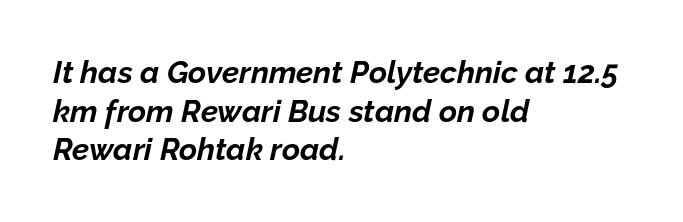
The image shows 31 px bold type, italic (leaning right); set left-aligned, normal line spacing (1.25x), normal letter spacing, not underlined; low stroke contrast and a medium x-height.
